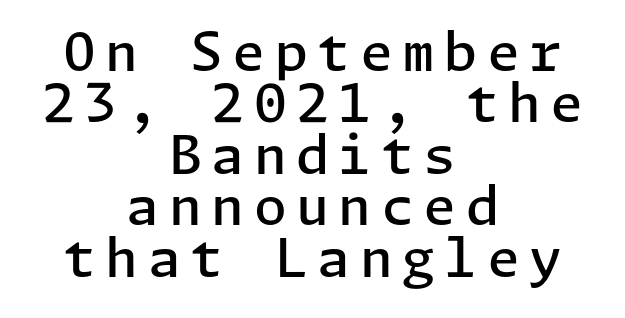
A typesetter would mark this as roman, not italic. Quick note: interline space is minimal. A semibold gives these letters moderate extra thickness, short of bold. The rendering shows plain stroke endings on the letterforms — a sans-serif design. Plain, unruled lines of type. Visually the block forms a symmetrical silhouette, jagged on both flanks.
